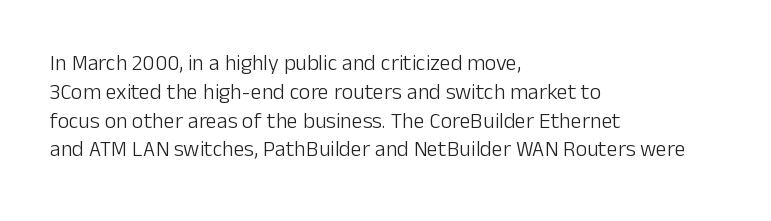
The image shows 22 px text type, upright; set left-aligned, normal line spacing (1.31x), normal letter spacing, not underlined.
